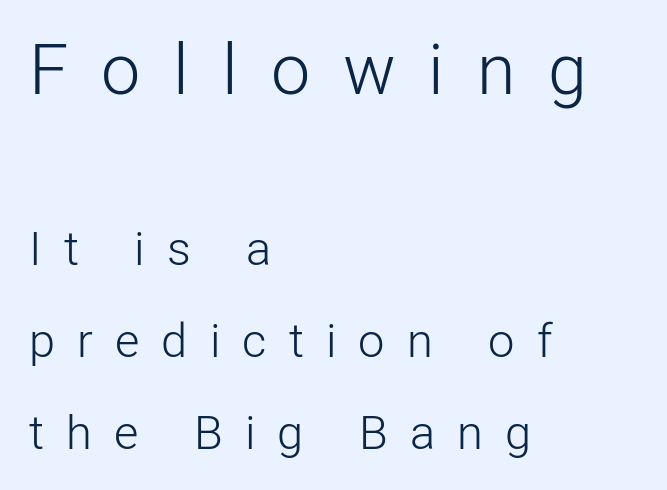
Leftover space on each line is placed entirely after the last word. Stems and bowls with no extra thickness — not bold. Leading: increased. The rendering uses natural spacing where letterforms have individual widths. Display-style spreading of the glyphs; the letterfit is very open.
